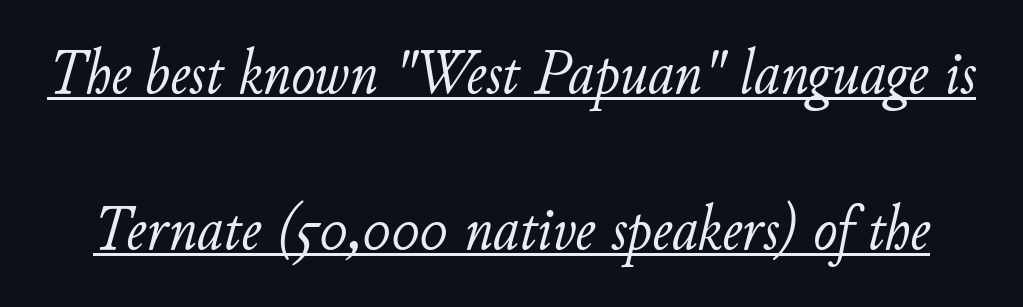
Do the characters align in a grid? No, the font is proportional. Whoever set this chose breathing room over compactness in the vertical rhythm. The face used here is rendered with its standard letterfit. An italicized treatment has been applied to the whole sample.
